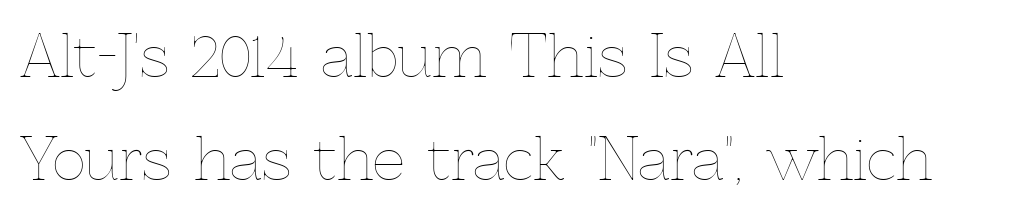
The image shows 57 px thin type, upright; set left-aligned, line spacing 1.8x, normal letter spacing, not underlined; a medium x-height.
